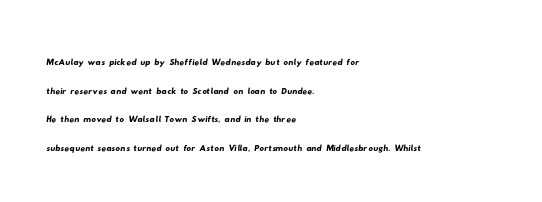
{"underline": "no", "align": "left", "line_spacing_ratio": 1.24, "letter_spacing": "normal", "letter_spacing_em": 0.0, "glyph_px": 23}
